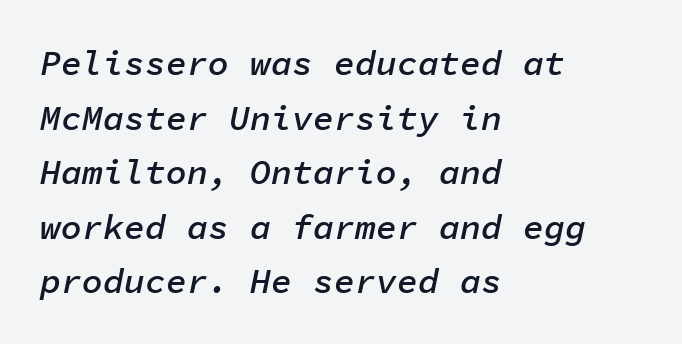
The image shows 35 px semibold type, italic (leaning right), monospaced; set left-aligned, normal line spacing (1.56x), normal letter spacing, not underlined; low stroke contrast and a medium x-height.
